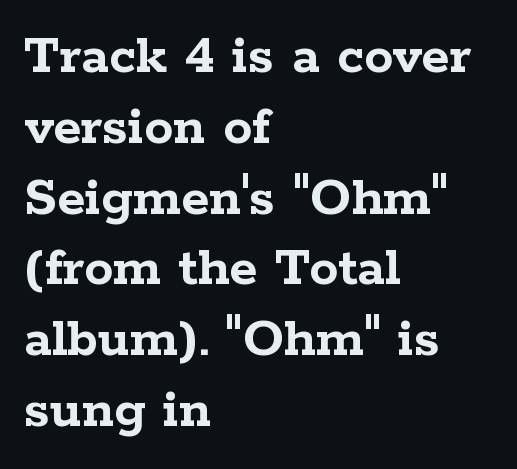
Q: Is the text bold? A: Yes.
Q: Is the text italic (slanted)? A: No, it is upright.
Q: Is the typeface a serif or a sans-serif typeface? A: Serif.
Q: Is the text underlined? A: No.
Q: How is the paragraph aligned? A: Left-aligned.
Q: Is the spacing between letters normal or unusually wide? A: Normal.
Q: Width (condensed, normal, or wide)? A: Wide.
Q: Stroke contrast? A: Low.
Q: x-height? A: Medium.
Q: Monospaced? A: No.
